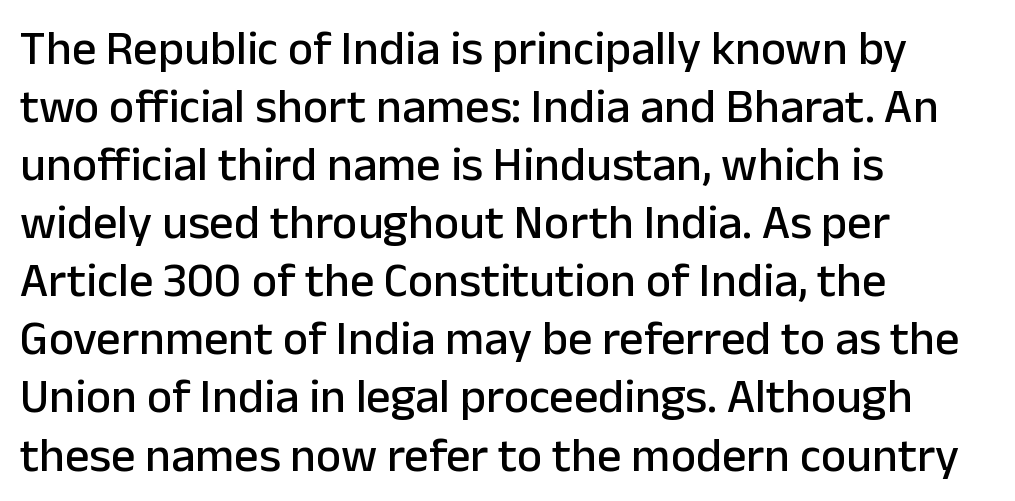
The image shows 48 px sans-serif type, upright; set left-aligned, line spacing 1.21x, normal letter spacing, not underlined; low stroke contrast and a medium x-height.
